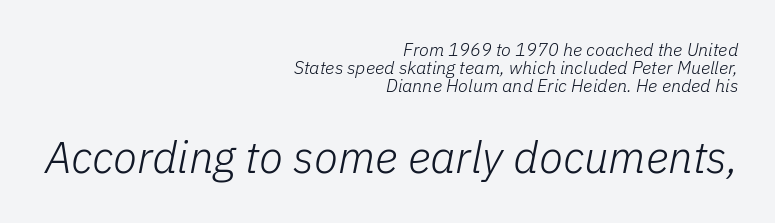
Q: Is the text bold? A: No.
Q: Is the text italic (slanted)? A: Yes, it leans right by about 11 degrees.
Q: Is the text underlined? A: No.
Q: How is the paragraph aligned? A: Right-aligned.
Q: Is the spacing between letters normal or unusually wide? A: Normal.
Q: Is the spacing between lines tight, normal or loose? A: Tight.
Q: Which block of text is set in a larger size, the first (top) or the second (bottom)? A: The second (bottom) one.
Q: Width (condensed, normal, or wide)? A: Normal.
Q: Stroke contrast? A: Low.
Q: x-height? A: Medium.
Q: Monospaced? A: No.
